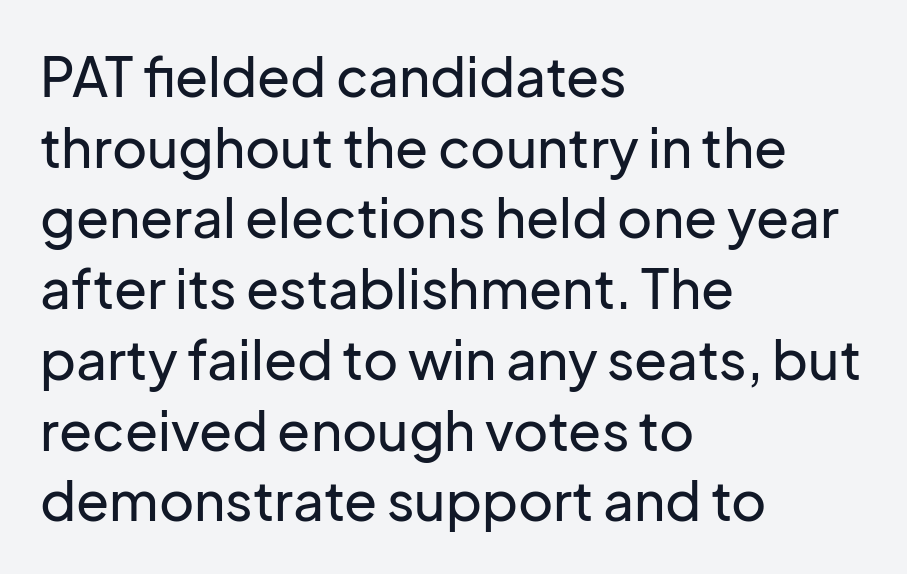
Q: Is the text italic (slanted)? A: No, it is upright.
Q: Is the typeface a serif or a sans-serif typeface? A: Sans-serif.
Q: Is the text underlined? A: No.
Q: How is the paragraph aligned? A: Left-aligned.
Q: Is the spacing between letters normal or unusually wide? A: Normal.
Q: Is the spacing between lines tight, normal or loose? A: Normal.
Q: Width (condensed, normal, or wide)? A: Normal.
Q: Stroke contrast? A: Low.
Q: x-height? A: Medium.
Q: Monospaced? A: No.
